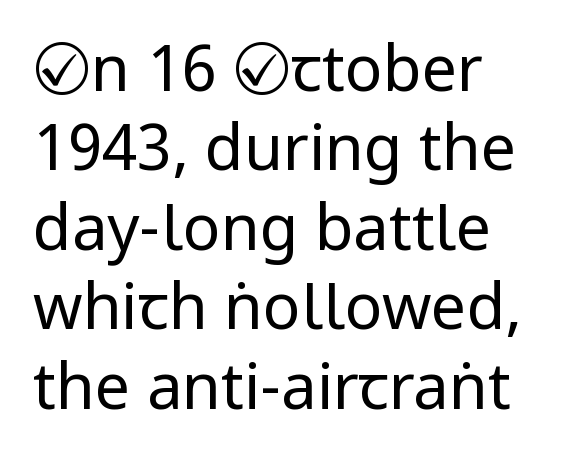
Q: Is the text bold? A: No.
Q: Is the text italic (slanted)? A: No, it is upright.
Q: Is the typeface a serif or a sans-serif typeface? A: Sans-serif.
Q: Is the text underlined? A: No.
Q: How is the paragraph aligned? A: Left-aligned.
Q: Is the spacing between letters normal or unusually wide? A: Normal.
Q: Is the spacing between lines tight, normal or loose? A: Normal.
Q: Width (condensed, normal, or wide)? A: Condensed.
Q: Stroke contrast? A: Low.
Q: x-height? A: Large.
Q: Monospaced? A: No.
